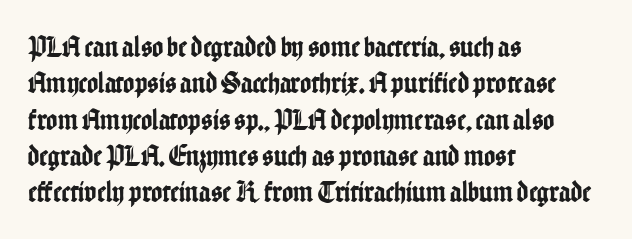
The image shows 30 px condensed sans-serif type, upright; set left-aligned, line spacing 1.21x, normal letter spacing, not underlined; low stroke contrast and a medium x-height.
